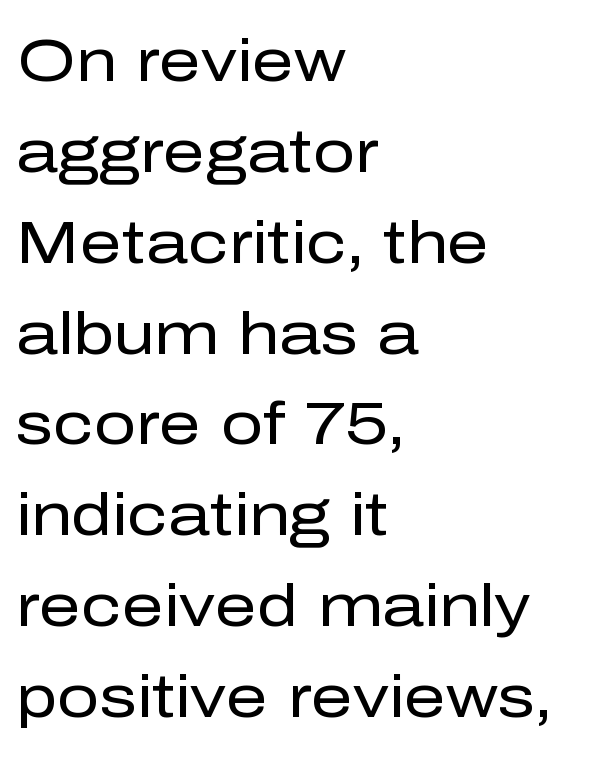
{"serif": "no", "italic": "no", "bold": "no", "weight": "regular", "width": "normal", "stroke_contrast": "low", "x_height": "medium", "monospaced": "no", "underline": "no", "align": "left", "line_spacing": "normal", "line_spacing_ratio": 1.54, "letter_spacing": "normal", "letter_spacing_em": 0.0, "glyph_px": 59}
